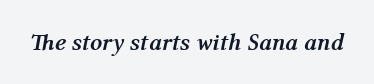
{"italic": "yes", "lean": "right", "slant_degrees": 12, "bold": "yes", "underline": "no", "letter_spacing": "normal", "letter_spacing_em": 0.0, "glyph_px": 24}
